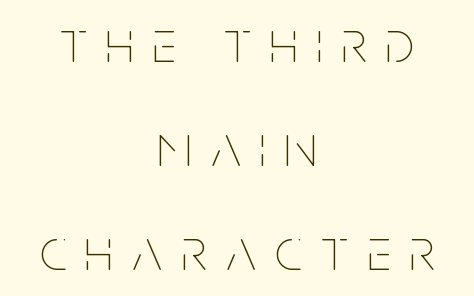
Between one letter and the next there's a generous, obvious gap. Horizontal alignment here is central, giving a formal, balanced look. No extra ink here — the face is not bold. Letters rest on an invisible, unmarked baseline. Is this a fixed-width face? No — the glyphs have proportional, varying widths.
